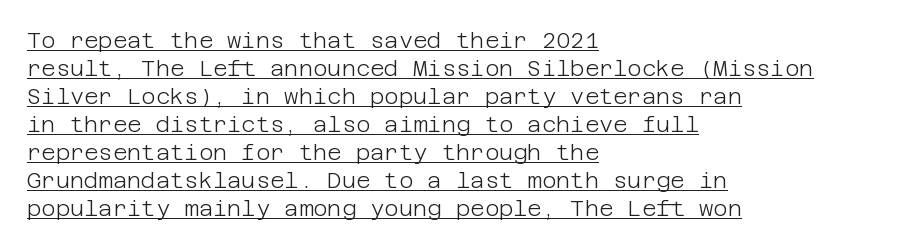
Leading: standard. This sample is left-justified, so line endings fall wherever the words run out. In terms of letterspacing, this is plain default setting. Somebody hit Ctrl+U on this one — the words are underlined. Italic? Not at all — the glyphs are vertical. Heft: none added — not bold.
